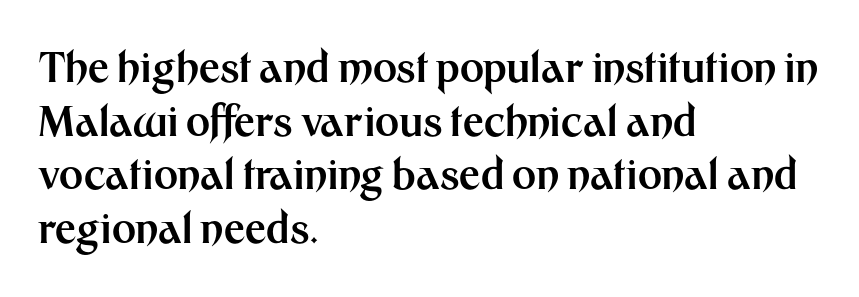
Look at the stroke-to-counter ratio: heavy, a bold. Is there much room between lines? A standard amount, neither cramped nor airy. These lines are rendered in a variable-pitch font. Every character sits straight up, as roman type does. Type without underlining.
